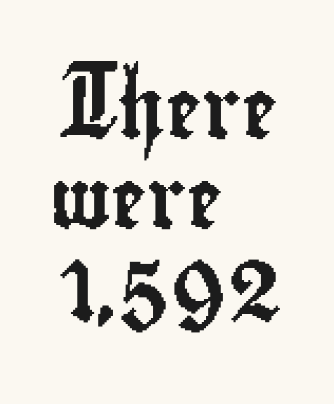
Is this a sans? Yes — the strokes have no serifs. Each line starts at the same left margin while the right side varies. Each letter keeps its own natural width here, so spacing adapts to shape. Only glyphs here, with clear space below each row. This rendering leaves character spacing at its baseline value. Nope, not italic — everything's standing straight.
